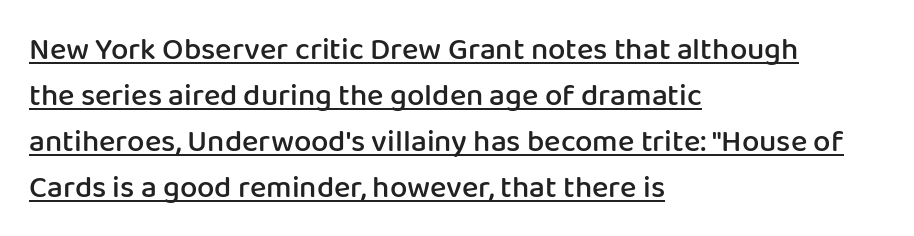
Leading matches the norm, producing a regular column. These lines are rendered in a variable-pitch font. This sample uses a sans-serif face. Rendered with straight, roman letterforms. If you drew a ruler down the left edge, every line would touch it.
